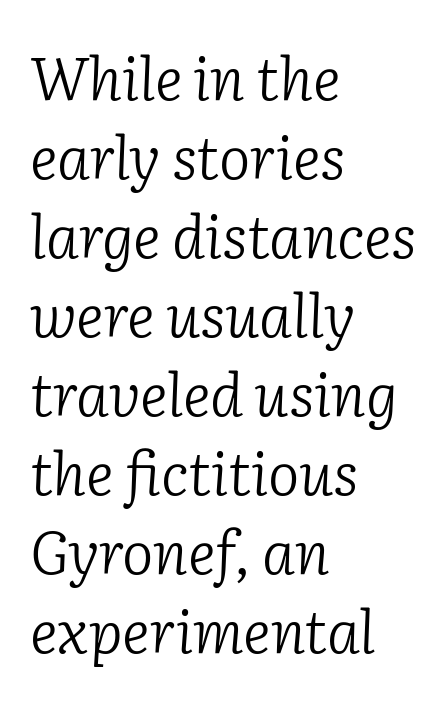
Q: Is the text bold? A: No.
Q: Is the text italic (slanted)? A: Yes, it leans right by about 2 degrees.
Q: Is the typeface a serif or a sans-serif typeface? A: Serif.
Q: Is the text underlined? A: No.
Q: How is the paragraph aligned? A: Left-aligned.
Q: Is the spacing between letters normal or unusually wide? A: Normal.
Q: Is the spacing between lines tight, normal or loose? A: Normal.
Q: Width (condensed, normal, or wide)? A: Normal.
Q: Stroke contrast? A: Low.
Q: x-height? A: Medium.
Q: Monospaced? A: No.
